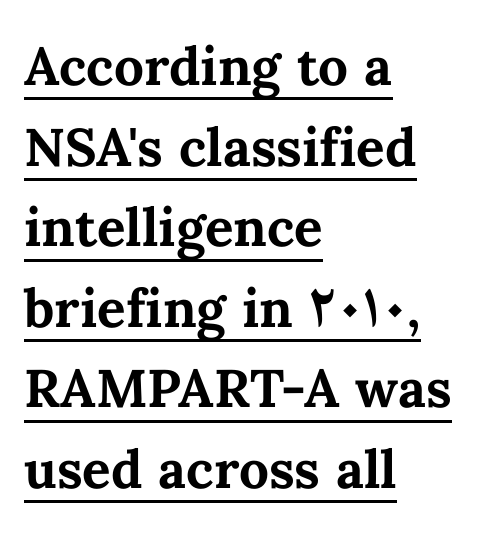
The face used here has the dense, thick strokes of a bold. You could call the tracking neutral — neither tight nor loose. The leading is moderate, giving the passage an even texture. Quick note: underline on. Is the block centered? No — it sits flush against the left margin. Varying glyph widths throughout — classic text-font behaviour.
